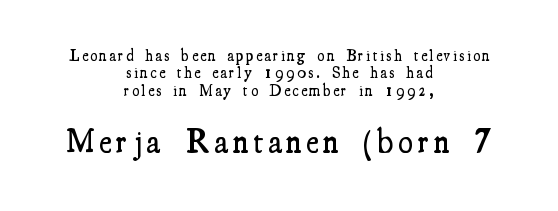
Q: Is the text bold? A: Semi-bold.
Q: Is the text italic (slanted)? A: No, it is upright.
Q: Is the typeface a serif or a sans-serif typeface? A: Serif.
Q: Is the text underlined? A: No.
Q: How is the paragraph aligned? A: Centered.
Q: Is the spacing between lines tight, normal or loose? A: Tight.
Q: Which block of text is set in a larger size, the first (top) or the second (bottom)? A: The second (bottom) one.
Q: Width (condensed, normal, or wide)? A: Condensed.
Q: Stroke contrast? A: Medium.
Q: x-height? A: Small.
Q: Monospaced? A: No.
